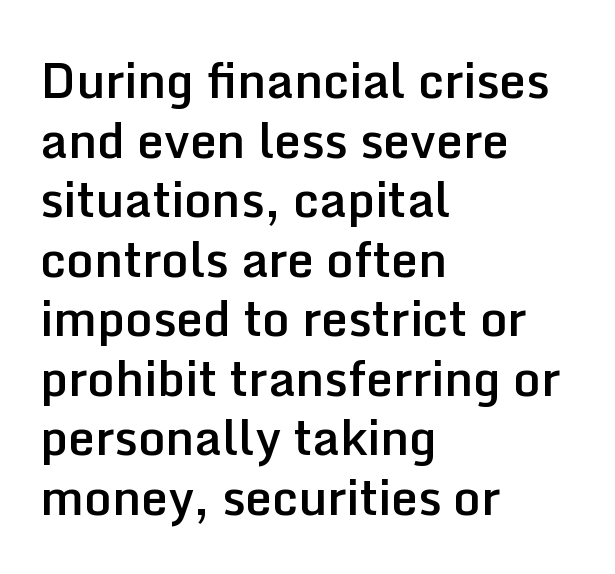
{"serif": "no", "italic": "no", "bold": "semi", "weight": "semibold", "width": "normal", "stroke_contrast": "low", "x_height": "medium", "monospaced": "no", "underline": "no", "align": "left", "line_spacing_ratio": 1.24, "letter_spacing": "normal", "letter_spacing_em": 0.0, "glyph_px": 48}
